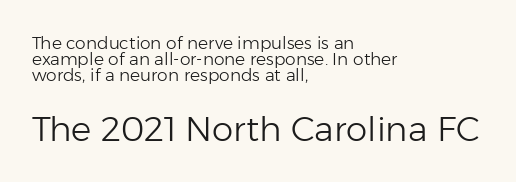
{"serif": "no", "italic": "no", "bold": "no", "weight": "light", "width": "normal", "stroke_contrast": "low", "x_height": "medium", "monospaced": "no", "underline": "no", "align": "left", "line_spacing": "tight", "line_spacing_ratio": 0.95, "letter_spacing": "normal", "letter_spacing_em": 0.0, "larger_block": "second", "size_ratio": 2.0, "glyph_px": 34}
